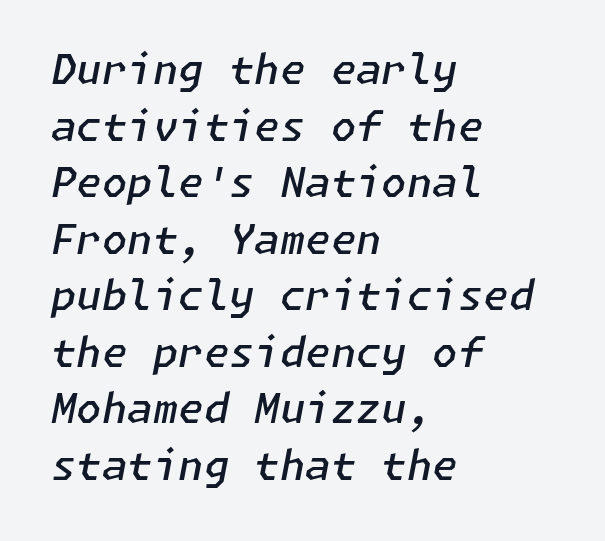
Clear beneath every line of the passage. Caption: semibold face, moderately heavy strokes. All the whitespace from short lines collects on the right. The font's italic variant was chosen for this text. Letter spacing: default.
